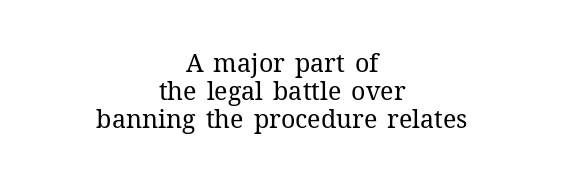
{"italic": "no", "bold": "no", "underline": "no", "align": "center", "line_spacing": "tight", "line_spacing_ratio": 1.13, "letter_spacing": "normal", "letter_spacing_em": 0.0, "glyph_px": 25}
